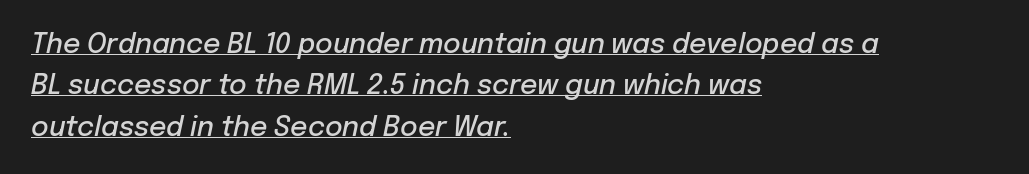
{"italic": "yes", "lean": "right", "slant_degrees": 12, "bold": "semi", "underline": "yes", "align": "left", "line_spacing": "normal", "line_spacing_ratio": 1.53, "letter_spacing": "normal", "letter_spacing_em": 0.0, "glyph_px": 27}
